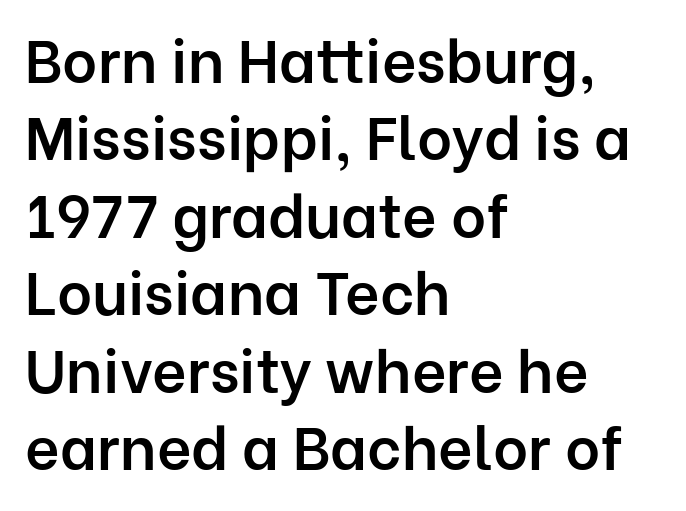
{"serif": "no", "italic": "no", "bold": "semi", "weight": "semibold", "width": "normal", "stroke_contrast": "low", "x_height": "medium", "monospaced": "no", "underline": "no", "align": "left", "line_spacing": "normal", "line_spacing_ratio": 1.29, "letter_spacing": "normal", "letter_spacing_em": 0.0, "glyph_px": 60}
